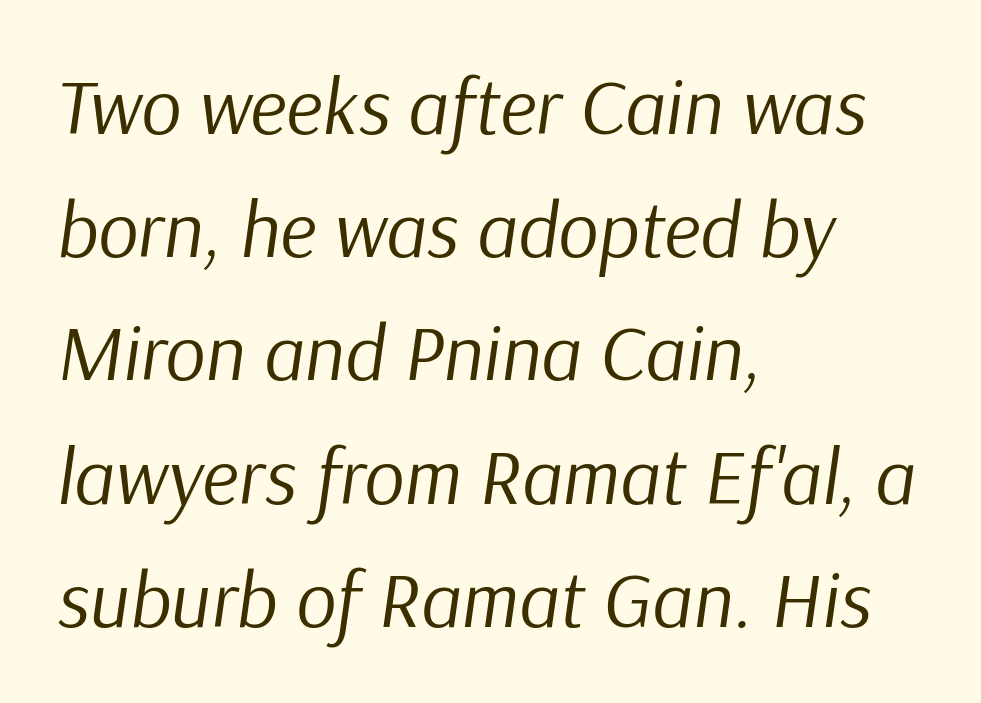
What's the leading like? Ordinary, nothing unusual. Visually the block forms a straight wall on the left and a jagged coastline on the right. Observe the ordinary spacing: letters are neighbours, not strangers. Does the lettering tilt? It does — this is italic. Bare-footed words on every line. A light-to-regular cut is what we see here.
